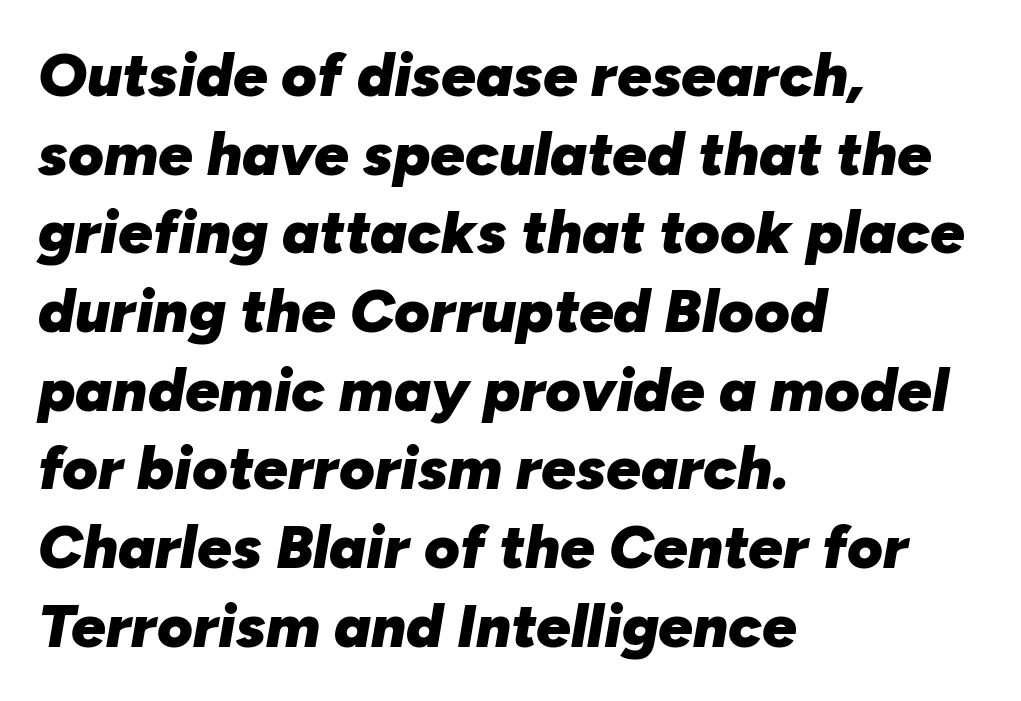
The sample has been set heavy, in full bold. Reading down the column, the eye jumps a familiar distance to each next line. The specimen omits any rule beneath the text block's lines. An italicized treatment has been applied to the whole sample. Here the designer chose a conventional face with non-uniform glyph widths. Honestly, the letter spacing is just normal — you wouldn't notice it.
